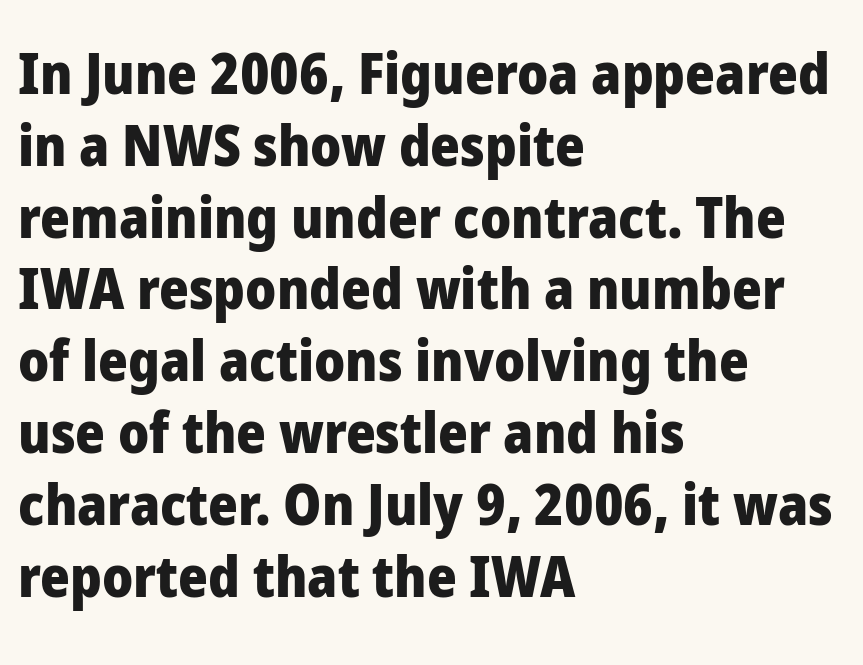
Designer's note — italics off, roman on. The passage is arranged the way most books set body copy — flush left. Horizontal bands of white between lines are of average thickness. This rendering features lettering with no underline. The glyphs in this specimen are sans serif. The rendering keeps characters at their native spacing.
